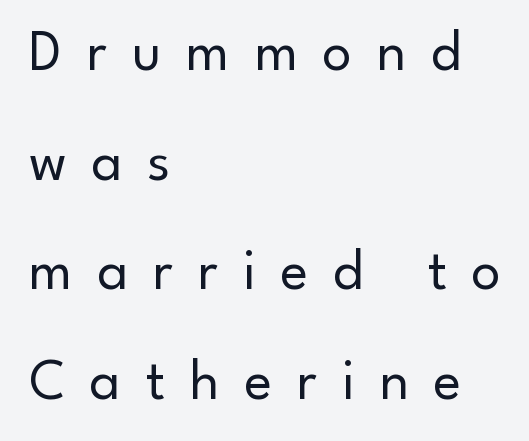
Q: Is the text bold? A: No.
Q: Is the text italic (slanted)? A: No, it is upright.
Q: Is the typeface a serif or a sans-serif typeface? A: Sans-serif.
Q: Is the text underlined? A: No.
Q: How is the paragraph aligned? A: Left-aligned.
Q: Is the spacing between letters normal or unusually wide? A: Unusually wide.
Q: Width (condensed, normal, or wide)? A: Normal.
Q: Stroke contrast? A: Low.
Q: x-height? A: Small.
Q: Monospaced? A: No.
